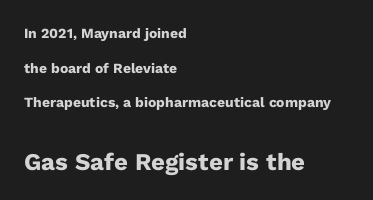
{"italic": "no", "bold": "yes", "underline": "no", "align": "left", "line_spacing": "loose", "line_spacing_ratio": 2.47, "letter_spacing": "normal", "letter_spacing_em": 0.0, "larger_block": "second", "size_ratio": 1.71, "glyph_px": 24}
